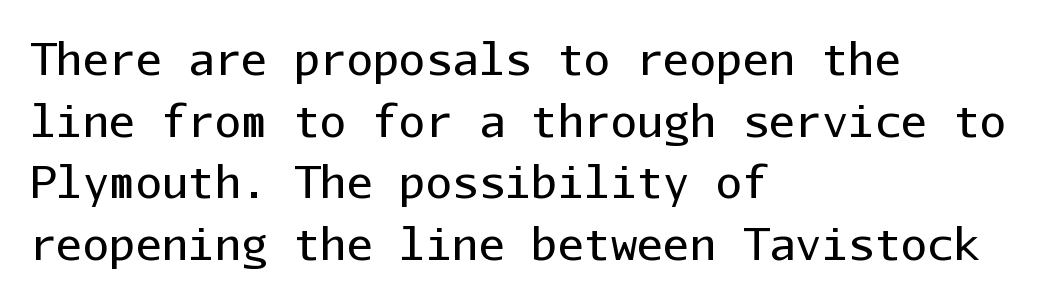
Compared with a centered layout, this one pins lines to the left instead. Each row of text sits above clean, open space. The weight tops out at a normal text grade. The rendering keeps characters at their native spacing. Designer's note — italics off, roman on.
